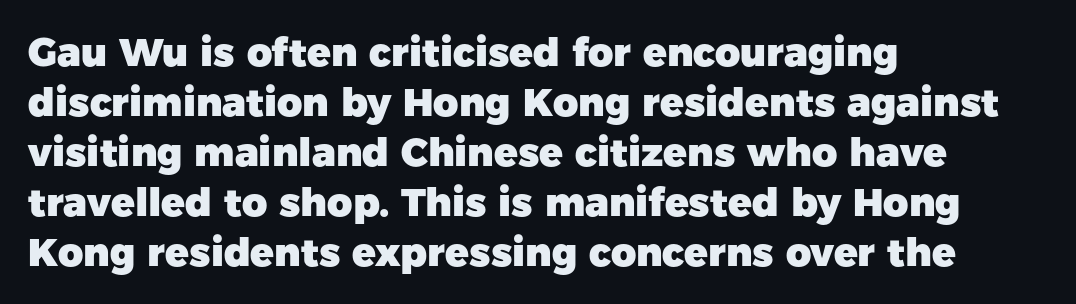
Q: Is the text bold? A: Yes.
Q: Is the text italic (slanted)? A: No, it is upright.
Q: Is the typeface a serif or a sans-serif typeface? A: Sans-serif.
Q: Is the text underlined? A: No.
Q: How is the paragraph aligned? A: Left-aligned.
Q: Is the spacing between letters normal or unusually wide? A: Normal.
Q: Is the spacing between lines tight, normal or loose? A: Normal.
Q: Width (condensed, normal, or wide)? A: Normal.
Q: Stroke contrast? A: Low.
Q: x-height? A: Medium.
Q: Monospaced? A: No.
